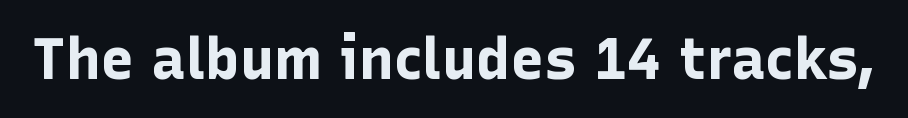
{"serif": "no", "italic": "no", "bold": "yes", "weight": "bold", "width": "normal", "stroke_contrast": "low", "x_height": "medium", "monospaced": "no", "underline": "no", "letter_spacing": "normal", "letter_spacing_em": 0.0, "glyph_px": 57}
